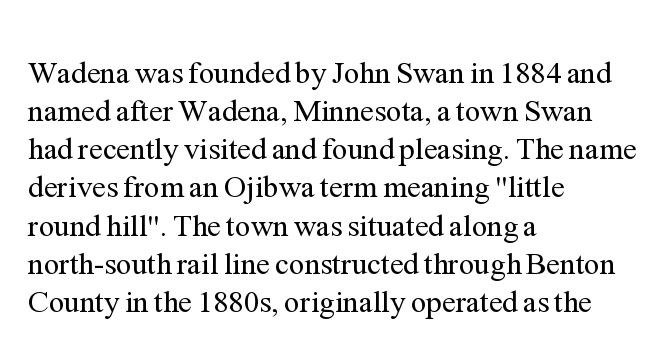
Q: Is the text bold? A: No.
Q: Is the text italic (slanted)? A: No, it is upright.
Q: Is the typeface a serif or a sans-serif typeface? A: Serif.
Q: Is the text underlined? A: No.
Q: How is the paragraph aligned? A: Left-aligned.
Q: Is the spacing between letters normal or unusually wide? A: Normal.
Q: Width (condensed, normal, or wide)? A: Normal.
Q: Stroke contrast? A: Medium.
Q: x-height? A: Medium.
Q: Monospaced? A: No.
